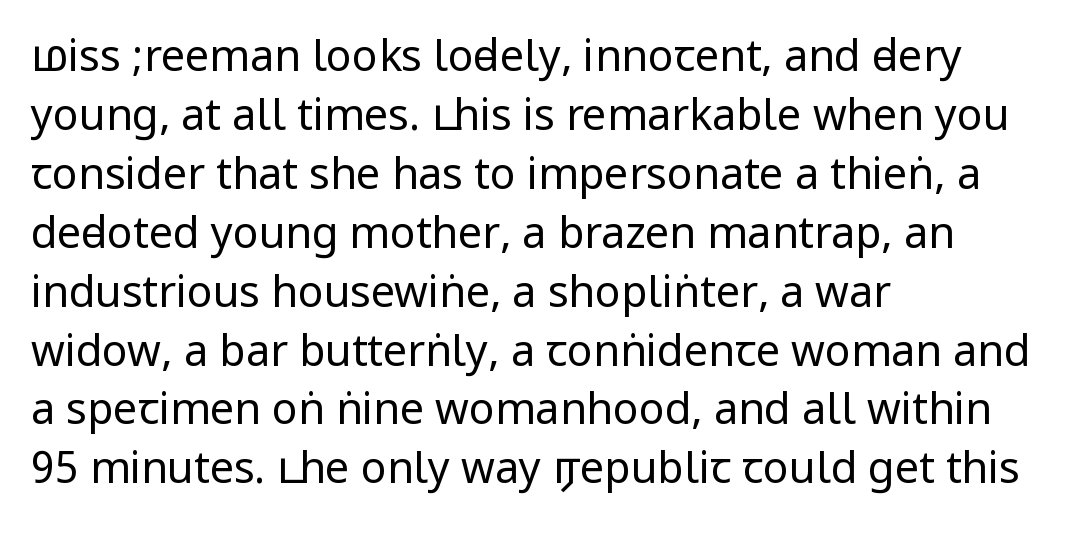
Q: Is the text bold? A: No.
Q: Is the text italic (slanted)? A: No, it is upright.
Q: Is the typeface a serif or a sans-serif typeface? A: Sans-serif.
Q: Is the text underlined? A: No.
Q: How is the paragraph aligned? A: Left-aligned.
Q: Is the spacing between letters normal or unusually wide? A: Normal.
Q: Is the spacing between lines tight, normal or loose? A: Normal.
Q: Width (condensed, normal, or wide)? A: Condensed.
Q: Stroke contrast? A: Low.
